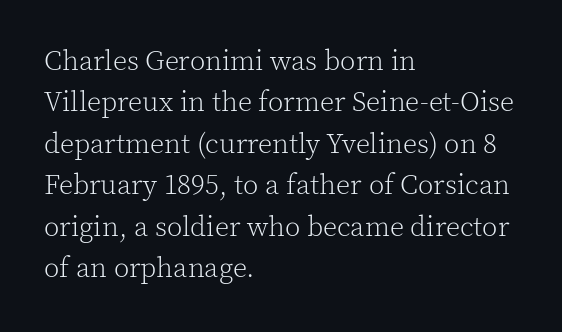
The image shows 28 px light serif type, upright; set left-aligned, normal line spacing (1.48x), normal letter spacing, not underlined; a medium x-height.
